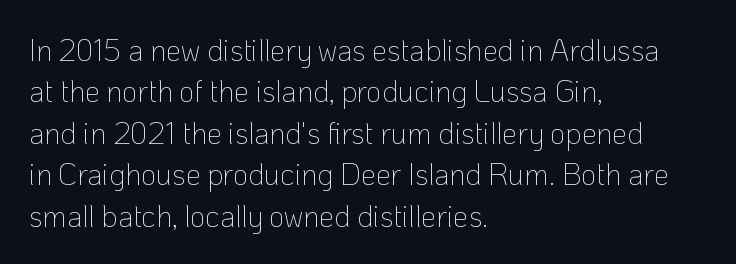
Q: Is the text bold? A: No.
Q: Is the text italic (slanted)? A: No, it is upright.
Q: Is the typeface a serif or a sans-serif typeface? A: Sans-serif.
Q: Is the text underlined? A: No.
Q: How is the paragraph aligned? A: Left-aligned.
Q: Is the spacing between letters normal or unusually wide? A: Normal.
Q: Is the spacing between lines tight, normal or loose? A: Normal.
Q: Width (condensed, normal, or wide)? A: Normal.
Q: Stroke contrast? A: Low.
Q: x-height? A: Medium.
Q: Monospaced? A: No.
